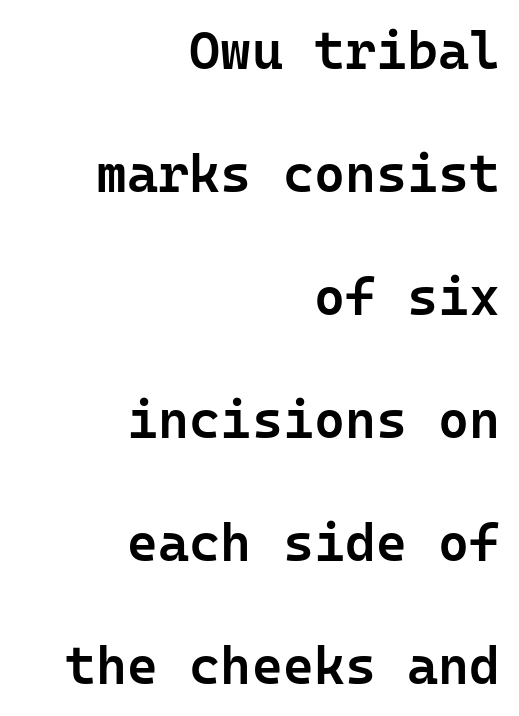
Q: Is the text bold? A: Semi-bold.
Q: Is the text italic (slanted)? A: No, it is upright.
Q: Is the typeface a serif or a sans-serif typeface? A: Sans-serif.
Q: Is the text underlined? A: No.
Q: How is the paragraph aligned? A: Right-aligned.
Q: Is the spacing between letters normal or unusually wide? A: Normal.
Q: Is the spacing between lines tight, normal or loose? A: Loose.
Q: Width (condensed, normal, or wide)? A: Normal.
Q: Stroke contrast? A: Low.
Q: x-height? A: Medium.
Q: Monospaced? A: Yes.
